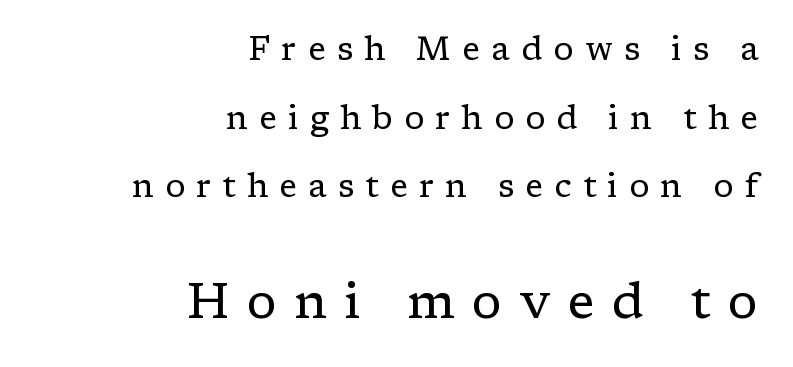
{"serif": "yes", "italic": "no", "bold": "no", "weight": "regular", "width": "normal", "stroke_contrast": "low", "x_height": "medium", "monospaced": "no", "underline": "no", "align": "right", "line_spacing": "loose", "line_spacing_ratio": 2.08, "letter_spacing": "wide", "letter_spacing_em": 0.34, "larger_block": "second", "size_ratio": 1.52, "glyph_px": 50}
